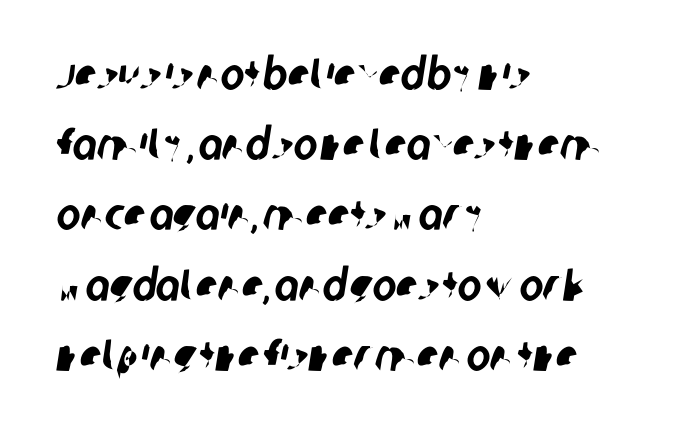
Do the characters align in a grid? No, the font is proportional. The passage is arranged the way most books set body copy — flush left. The type family on display is of the sans-serif kind. Students, note that the glyphs here touch the page at normal intervals.
